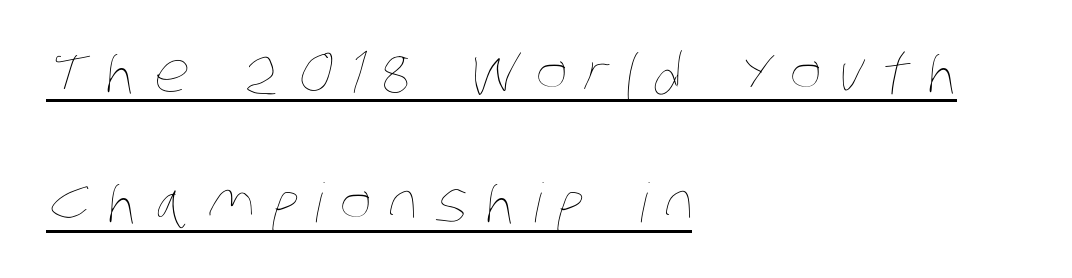
The image shows 54 px thin, condensed type; set left-aligned, loose line spacing (2.41x), unusually wide letter spacing (+0.32 em), underlined; low stroke contrast and a large x-height.
